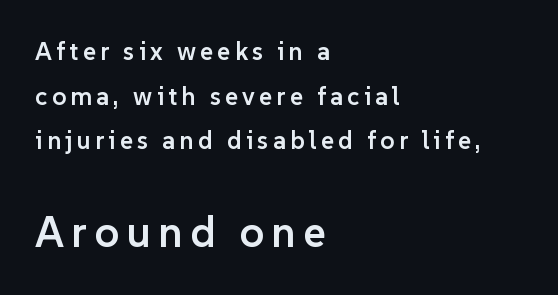
{"serif": "no", "italic": "no", "bold": "semi", "weight": "semibold", "width": "normal", "stroke_contrast": "low", "x_height": "medium", "monospaced": "no", "underline": "no", "align": "left", "line_spacing_ratio": 1.79, "larger_block": "second", "size_ratio": 1.72, "glyph_px": 43}
